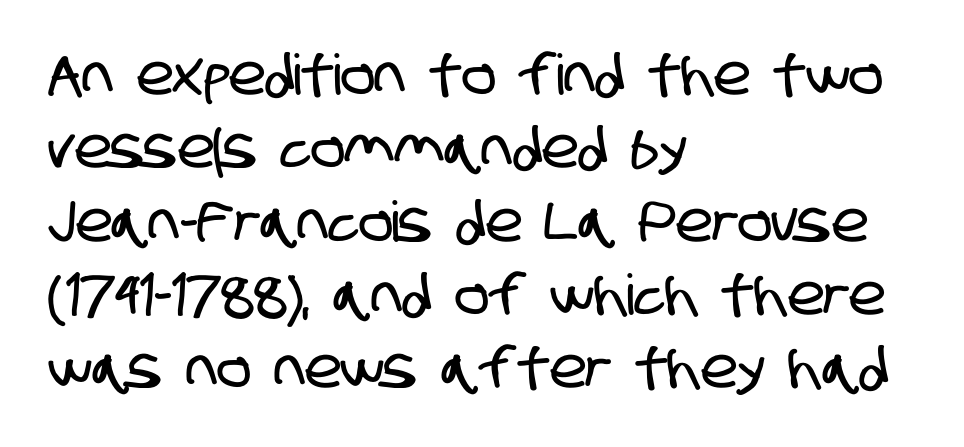
Q: Is the typeface a serif or a sans-serif typeface? A: Sans-serif.
Q: Is the text underlined? A: No.
Q: How is the paragraph aligned? A: Left-aligned.
Q: Is the spacing between letters normal or unusually wide? A: Normal.
Q: Is the spacing between lines tight, normal or loose? A: Normal.
Q: Width (condensed, normal, or wide)? A: Condensed.
Q: Stroke contrast? A: Low.
Q: x-height? A: Large.
Q: Monospaced? A: No.
